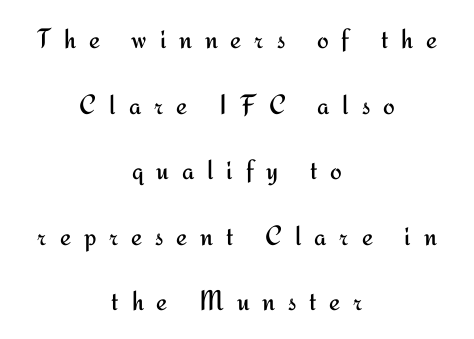
The image shows 28 px regular-weight sans-serif type, upright; set centered, loose line spacing (2.34x), unusually wide letter spacing (+0.46 em), not underlined; medium stroke contrast and a small x-height.
